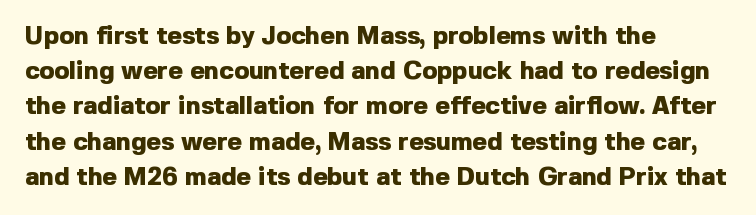
The image shows 25 px bold type, upright; set left-aligned, normal line spacing (1.41x), normal letter spacing, not underlined.
